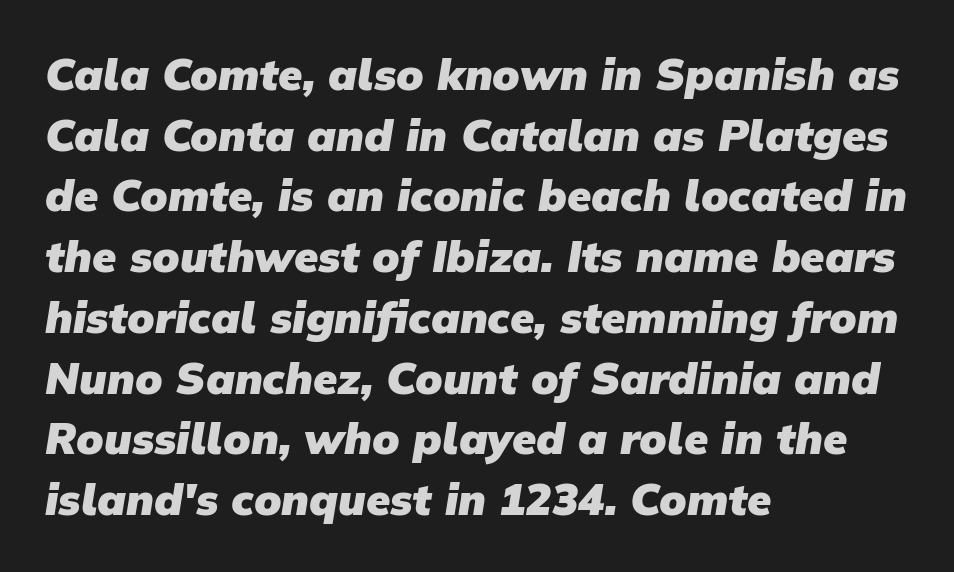
{"serif": "no", "bold": "yes", "weight": "heavy", "width": "normal", "stroke_contrast": "low", "x_height": "medium", "monospaced": "no", "underline": "no", "align": "left", "line_spacing": "normal", "line_spacing_ratio": 1.38, "letter_spacing": "normal", "letter_spacing_em": 0.0, "glyph_px": 44}
